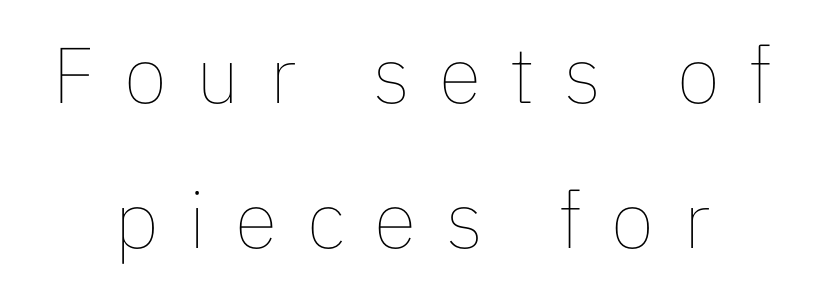
Q: Is the text bold? A: No.
Q: Is the text italic (slanted)? A: No, it is upright.
Q: Is the text underlined? A: No.
Q: Is the spacing between letters normal or unusually wide? A: Unusually wide.
Q: Width (condensed, normal, or wide)? A: Normal.
Q: Stroke contrast? A: Low.
Q: x-height? A: Medium.
Q: Monospaced? A: No.
